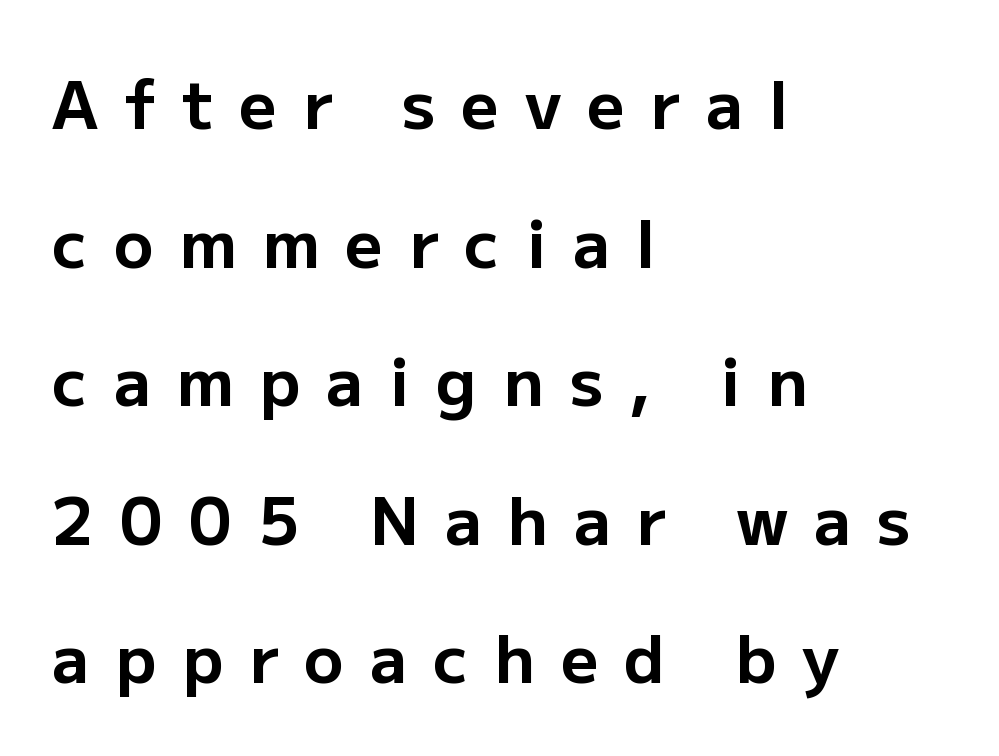
Q: Is the text bold? A: Yes.
Q: Is the text italic (slanted)? A: No, it is upright.
Q: Is the typeface a serif or a sans-serif typeface? A: Sans-serif.
Q: Is the text underlined? A: No.
Q: How is the paragraph aligned? A: Left-aligned.
Q: Is the spacing between letters normal or unusually wide? A: Unusually wide.
Q: Is the spacing between lines tight, normal or loose? A: Loose.
Q: Width (condensed, normal, or wide)? A: Normal.
Q: Stroke contrast? A: Low.
Q: x-height? A: Medium.
Q: Monospaced? A: No.
